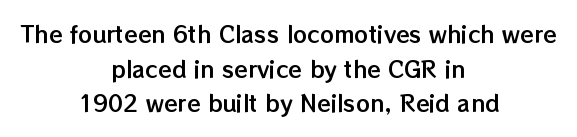
{"italic": "no", "underline": "no", "align": "center", "line_spacing": "normal", "line_spacing_ratio": 1.57, "letter_spacing": "normal", "letter_spacing_em": 0.0, "glyph_px": 22}
